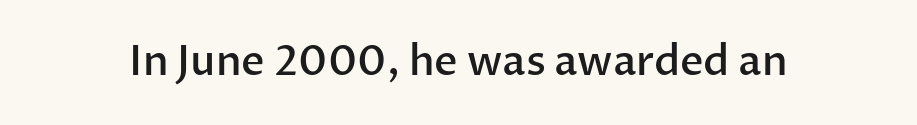
Q: Is the text bold? A: Semi-bold.
Q: Is the text italic (slanted)? A: No, it is upright.
Q: Is the typeface a serif or a sans-serif typeface? A: Sans-serif.
Q: Is the text underlined? A: No.
Q: Is the spacing between letters normal or unusually wide? A: Normal.
Q: Width (condensed, normal, or wide)? A: Normal.
Q: Stroke contrast? A: Low.
Q: x-height? A: Medium.
Q: Monospaced? A: No.
